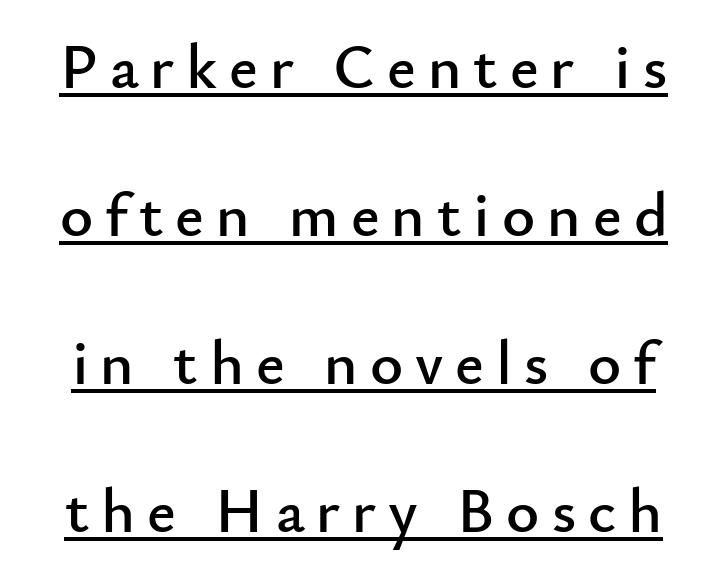
{"serif": "no", "italic": "no", "width": "normal", "stroke_contrast": "low", "x_height": "small", "monospaced": "no", "underline": "yes", "line_spacing": "loose", "line_spacing_ratio": 2.35, "glyph_px": 63}
